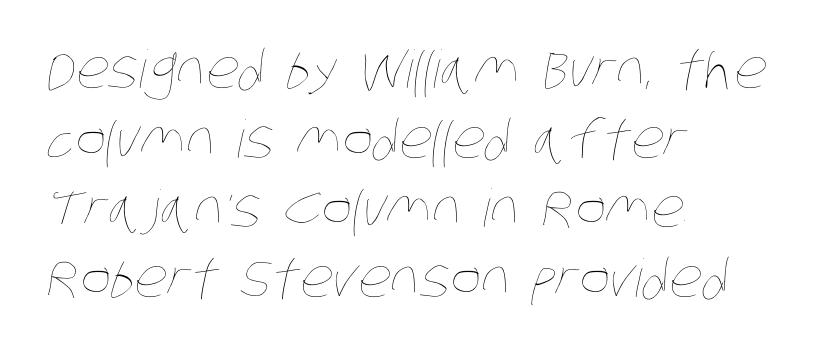
{"bold": "no", "weight": "thin", "width": "condensed", "stroke_contrast": "low", "x_height": "large", "monospaced": "no", "underline": "no", "align": "left", "line_spacing": "normal", "line_spacing_ratio": 1.34, "letter_spacing": "normal", "letter_spacing_em": 0.0, "glyph_px": 52}
